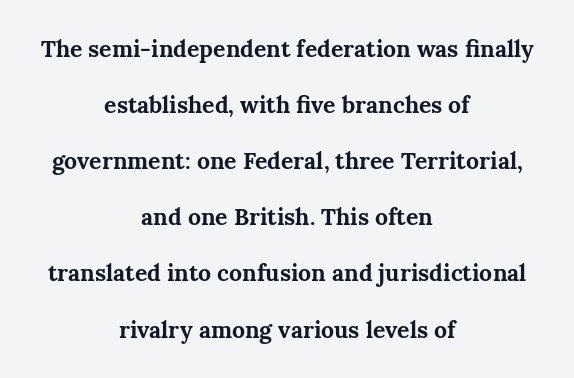
Underlining? Definitely not there. How would I describe the line gaps? Wide and relaxed. Does extra space separate the letters? No, they use regular spacing. Is the type bold? Yes — the strokes are clearly thick and heavy. Italic: no, the glyphs are upright roman.
